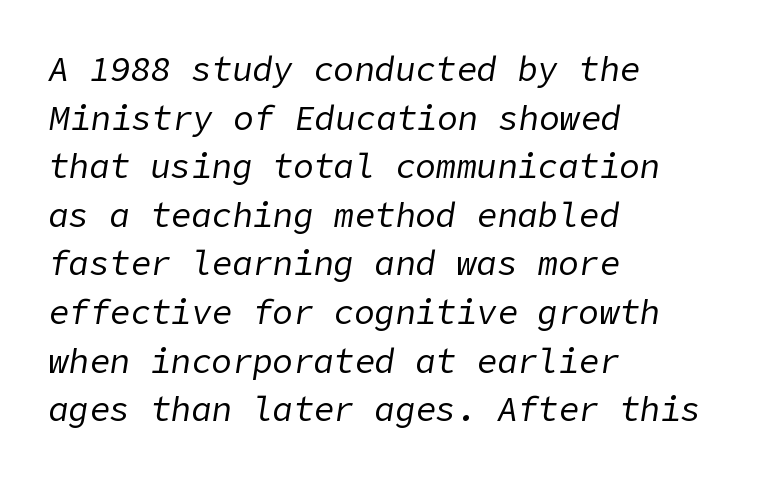
Q: Is the text bold? A: No.
Q: Is the text italic (slanted)? A: Yes, it leans right by about 9 degrees.
Q: Is the text underlined? A: No.
Q: How is the paragraph aligned? A: Left-aligned.
Q: Is the spacing between letters normal or unusually wide? A: Normal.
Q: Is the spacing between lines tight, normal or loose? A: Normal.
Q: Width (condensed, normal, or wide)? A: Normal.
Q: Stroke contrast? A: Low.
Q: x-height? A: Medium.
